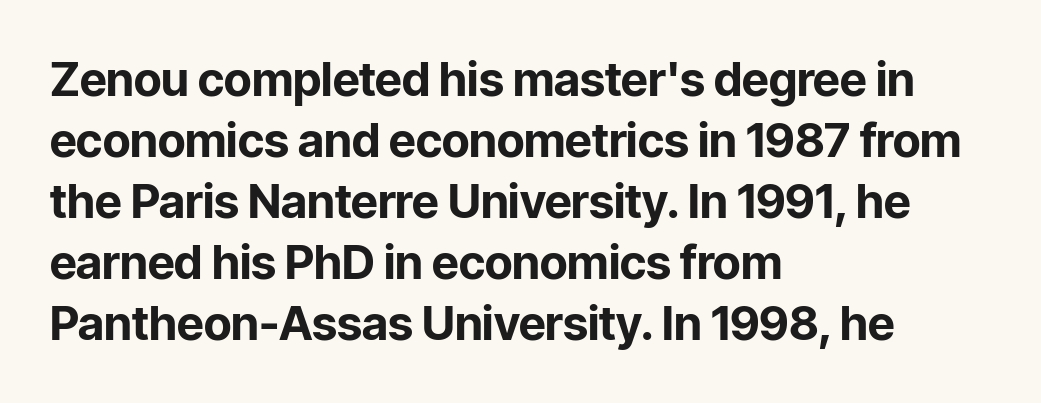
Q: Is the text bold? A: Yes.
Q: Is the text italic (slanted)? A: No, it is upright.
Q: Is the typeface a serif or a sans-serif typeface? A: Sans-serif.
Q: Is the text underlined? A: No.
Q: How is the paragraph aligned? A: Left-aligned.
Q: Is the spacing between letters normal or unusually wide? A: Normal.
Q: Is the spacing between lines tight, normal or loose? A: Normal.
Q: Width (condensed, normal, or wide)? A: Normal.
Q: Stroke contrast? A: Low.
Q: x-height? A: Medium.
Q: Monospaced? A: No.
